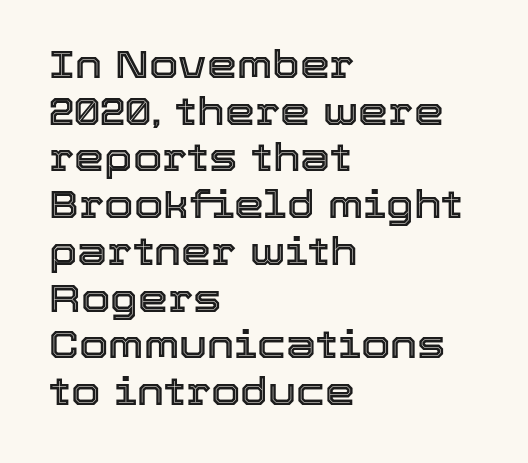
Q: Is the text italic (slanted)? A: No, it is upright.
Q: Is the text underlined? A: No.
Q: How is the paragraph aligned? A: Left-aligned.
Q: Is the spacing between letters normal or unusually wide? A: Normal.
Q: Width (condensed, normal, or wide)? A: Normal.
Q: x-height? A: Medium.
Q: Monospaced? A: No.
